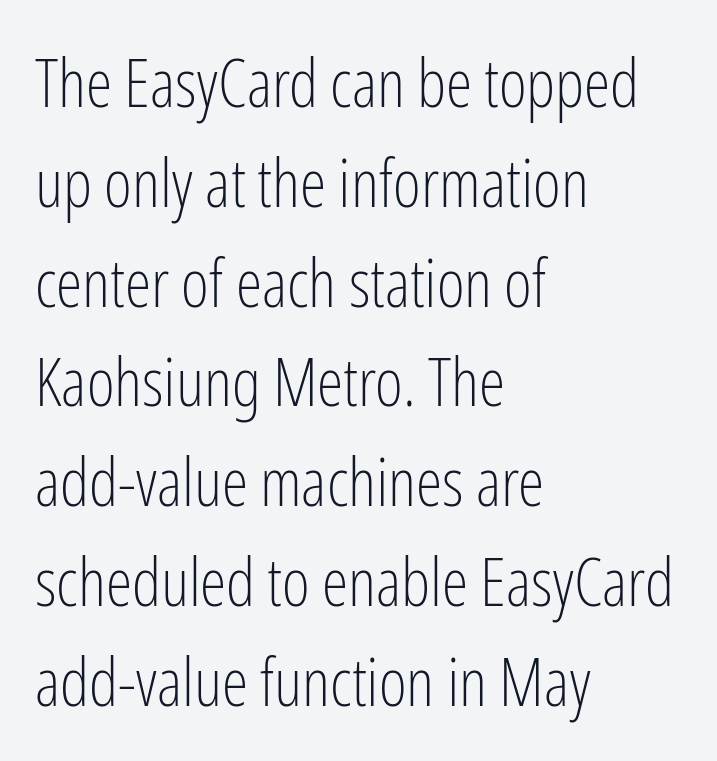
The image shows 67 px light, condensed sans-serif type, upright; set left-aligned, normal line spacing (1.49x), normal letter spacing, not underlined; low stroke contrast and a medium x-height.
